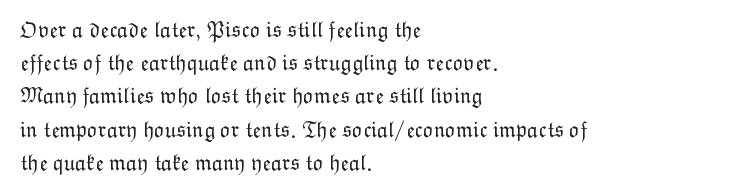
{"italic": "no", "bold": "no", "underline": "no", "align": "left", "line_spacing": "normal", "line_spacing_ratio": 1.51, "letter_spacing": "normal", "letter_spacing_em": 0.0, "glyph_px": 22}
